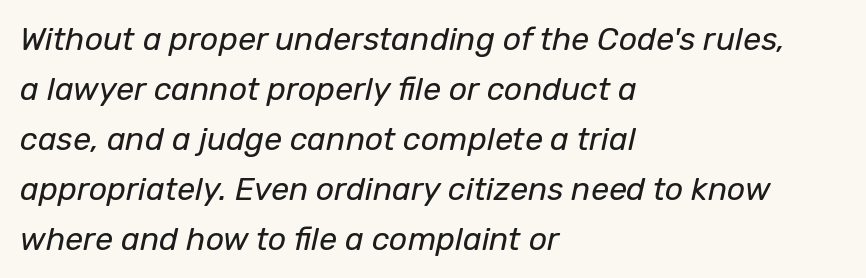
The image shows 32 px regular-weight type, italic (leaning right); set left-aligned, normal line spacing (1.56x), normal letter spacing, not underlined; low stroke contrast and a medium x-height.
